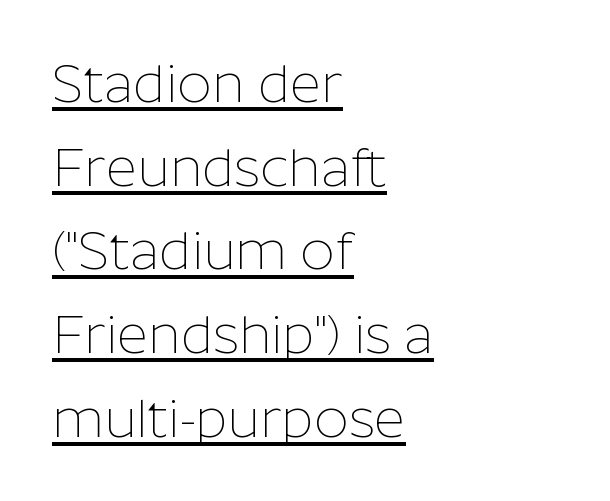
The image shows 54 px thin sans-serif type, upright; set left-aligned, normal line spacing (1.55x), normal letter spacing, underlined; low stroke contrast and a medium x-height.
